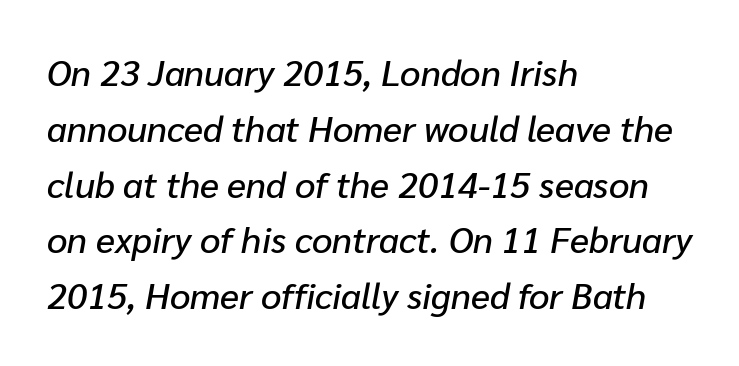
Q: Is the text italic (slanted)? A: Yes, it leans right by about 10 degrees.
Q: Is the text underlined? A: No.
Q: How is the paragraph aligned? A: Left-aligned.
Q: Is the spacing between letters normal or unusually wide? A: Normal.
Q: Is the spacing between lines tight, normal or loose? A: Normal.
Q: Width (condensed, normal, or wide)? A: Normal.
Q: Stroke contrast? A: Low.
Q: x-height? A: Medium.
Q: Monospaced? A: No.
